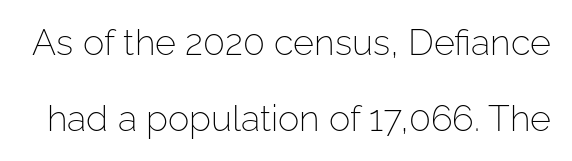
{"serif": "no", "italic": "no", "bold": "no", "weight": "light", "width": "normal", "stroke_contrast": "low", "x_height": "medium", "monospaced": "no", "underline": "no", "line_spacing": "loose", "line_spacing_ratio": 2.11, "letter_spacing": "normal", "letter_spacing_em": 0.0, "glyph_px": 36}
